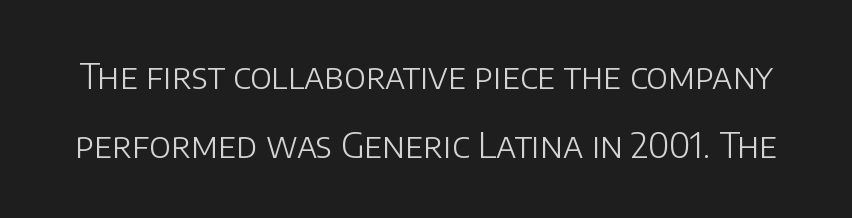
The image shows 35 px light sans-serif type, upright; set loose line spacing (1.96x), normal letter spacing, not underlined; low stroke contrast and a large x-height.
